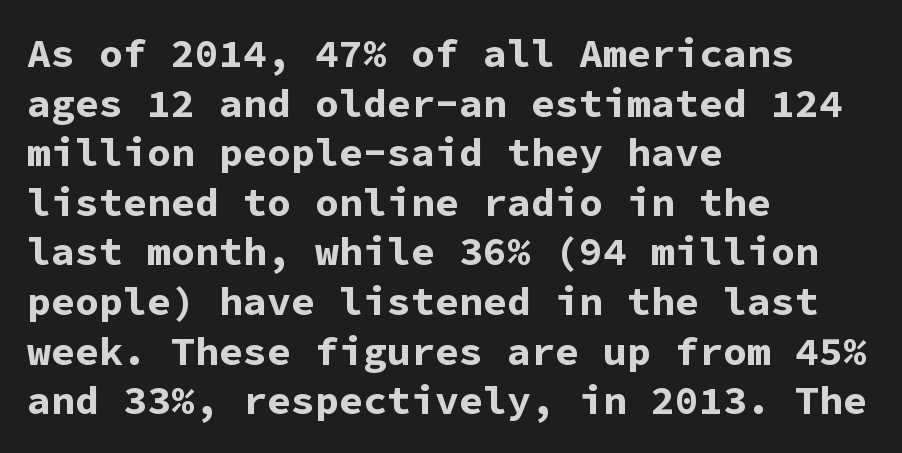
The image shows 40 px bold sans-serif type, upright, monospaced; set left-aligned, line spacing 1.24x, normal letter spacing, not underlined; low stroke contrast and a medium x-height.
